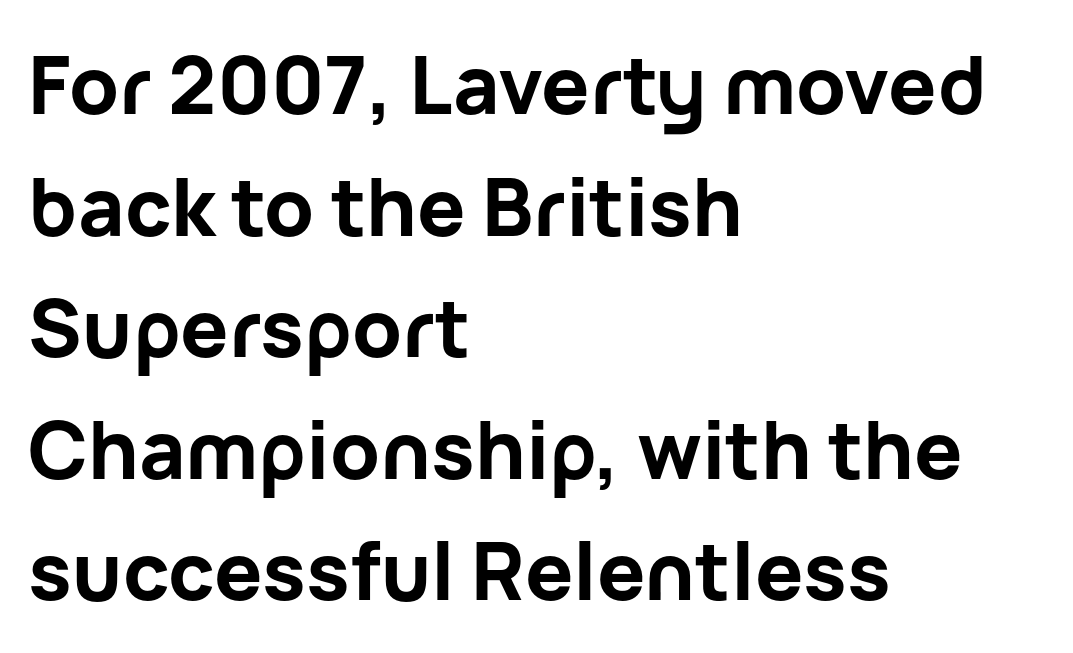
Descender tails drop into unmarked territory. The passage shown is emphatically bold. The leading is moderate, giving the passage an even texture. These lines stack with their left ends in a neat column.
